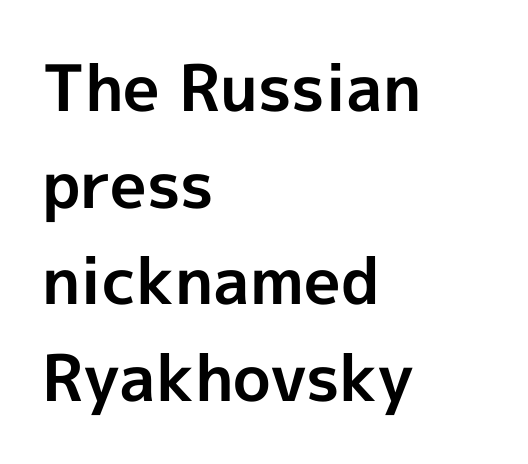
The image shows 64 px bold sans-serif type, upright; set left-aligned, normal line spacing (1.51x), normal letter spacing, not underlined; a medium x-height.
